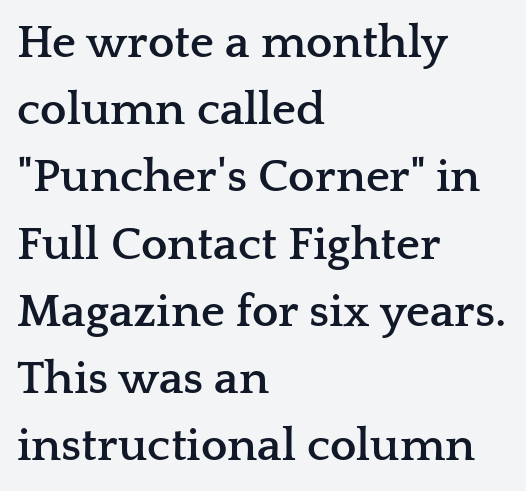
Style check: upright. The letters advance in unequal steps, a hallmark of proportional type. If you drew a ruler down the left edge, every line would touch it. Students, observe: this is what conventionally led text looks like. Students, note that the glyphs here touch the page at normal intervals.
